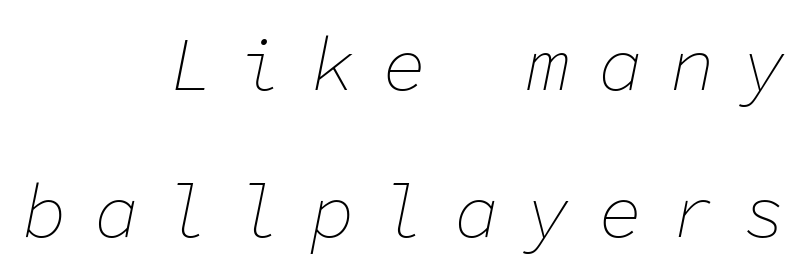
{"italic": "yes", "lean": "right", "slant_degrees": 11, "bold": "no", "weight": "thin", "width": "normal", "stroke_contrast": "low", "x_height": "medium", "monospaced": "yes", "underline": "no", "align": "right", "line_spacing": "loose", "line_spacing_ratio": 1.96, "letter_spacing": "wide", "letter_spacing_em": 0.36, "glyph_px": 75}
